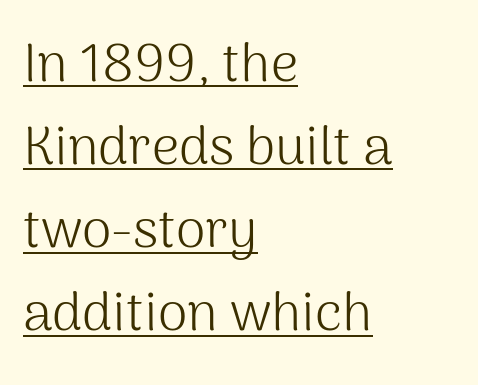
Q: Is the text bold? A: No.
Q: Is the text italic (slanted)? A: No, it is upright.
Q: Is the typeface a serif or a sans-serif typeface? A: Sans-serif.
Q: Is the text underlined? A: Yes.
Q: How is the paragraph aligned? A: Left-aligned.
Q: Is the spacing between letters normal or unusually wide? A: Normal.
Q: Is the spacing between lines tight, normal or loose? A: Normal.
Q: Width (condensed, normal, or wide)? A: Normal.
Q: Stroke contrast? A: Medium.
Q: x-height? A: Medium.
Q: Monospaced? A: No.
